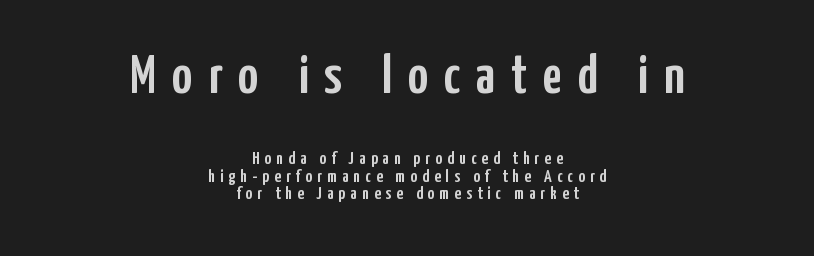
{"serif": "no", "italic": "no", "width": "condensed", "stroke_contrast": "low", "x_height": "medium", "monospaced": "no", "underline": "no", "align": "center", "line_spacing": "tight", "line_spacing_ratio": 0.98, "letter_spacing": "wide", "letter_spacing_em": 0.29, "larger_block": "first", "size_ratio": 3.06, "glyph_px": 55}
